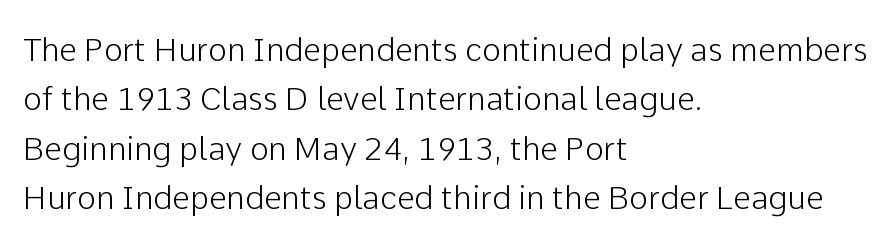
Between one letter and the next there's only the usual sliver of space. The line-height multiplier appears to be the usual default. Each letter keeps its own natural width here, so spacing adapts to shape. The glyphs in this specimen are sans serif. The passage shown is not underscored anywhere. This sample uses an upright cut, with every glyph sitting square on the baseline.
